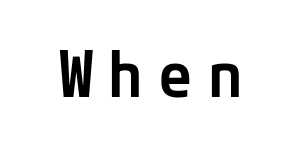
You could only call the tracking loose — the letters float apart. A somewhat darkened texture: the type is semibold rather than bold. In terms of posture, this sample is upright. Nothing sits at the stroke ends, so this counts as sans-serif. The baseline area is clear.
